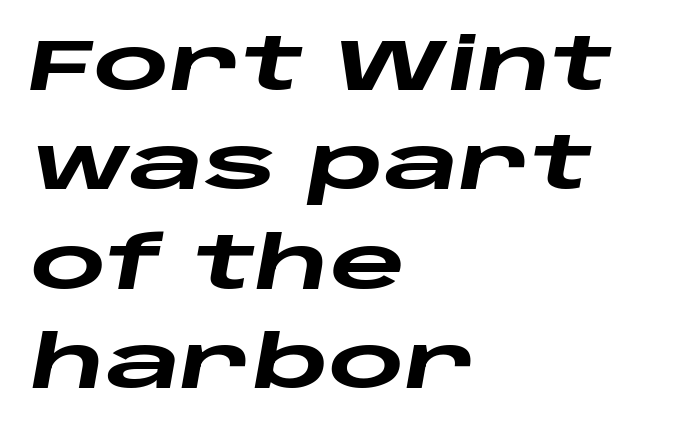
A clean baseline with only descenders dipping below it. The sample has been set heavy, in full bold. Observe the lean: these are italic letterforms. Note the varied advance widths — an 'i' is clearly narrower than an 'm'. The type is set solid horizontally, with unmodified tracking.
